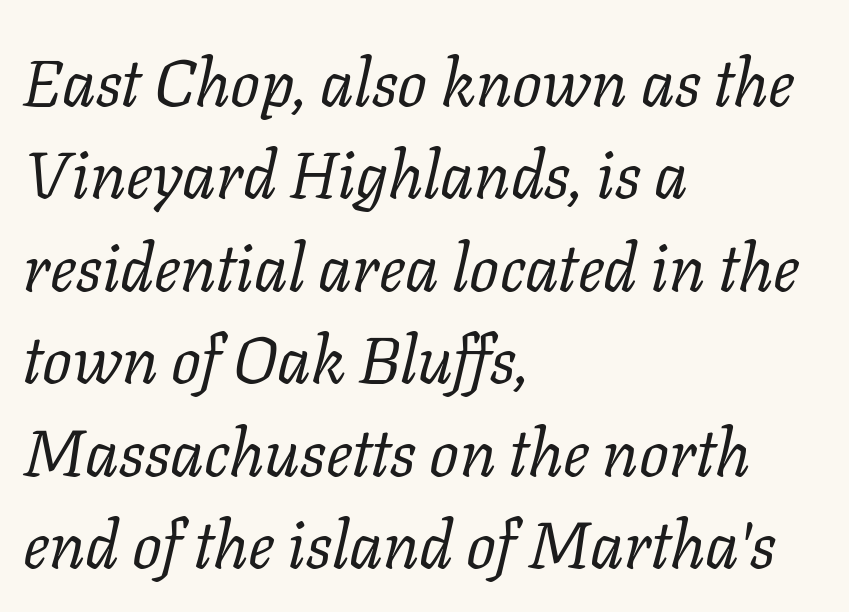
{"serif": "yes", "italic": "yes", "lean": "right", "slant_degrees": 11, "bold": "no", "weight": "regular", "width": "normal", "stroke_contrast": "low", "x_height": "medium", "monospaced": "no", "underline": "no", "align": "left", "line_spacing": "normal", "line_spacing_ratio": 1.4, "letter_spacing": "normal", "letter_spacing_em": 0.0, "glyph_px": 66}
